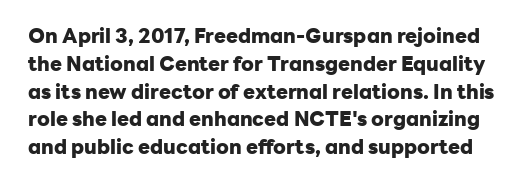
Q: Is the text bold? A: Yes.
Q: Is the text italic (slanted)? A: No, it is upright.
Q: Is the text underlined? A: No.
Q: Is the spacing between letters normal or unusually wide? A: Normal.
Q: Is the spacing between lines tight, normal or loose? A: Normal.
